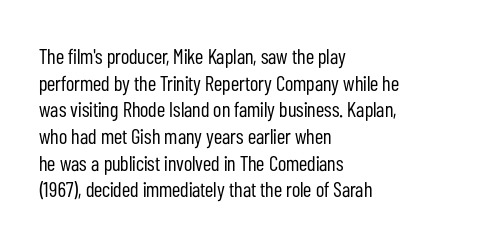
The image shows 21 px text type, upright; set left-aligned, normal line spacing (1.27x), normal letter spacing, not underlined.
